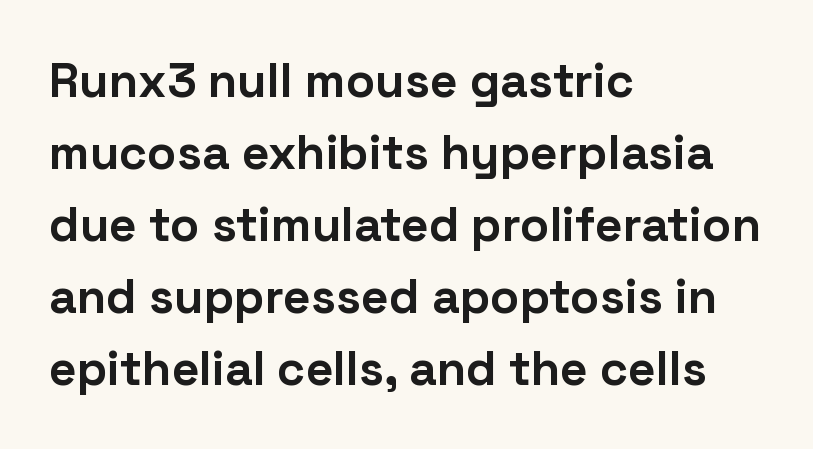
{"serif": "no", "italic": "no", "bold": "yes", "weight": "bold", "width": "normal", "stroke_contrast": "low", "x_height": "medium", "monospaced": "no", "underline": "no", "align": "left", "line_spacing": "normal", "line_spacing_ratio": 1.5, "letter_spacing": "normal", "letter_spacing_em": 0.0, "glyph_px": 48}
